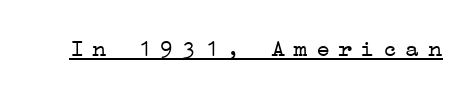
The image shows 24 px text type, upright; set unusually wide letter spacing (+0.33 em), underlined.
